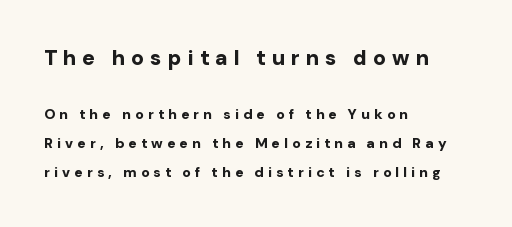
Q: Is the text bold? A: Yes.
Q: Is the text italic (slanted)? A: No, it is upright.
Q: Is the text underlined? A: No.
Q: How is the paragraph aligned? A: Left-aligned.
Q: Is the spacing between letters normal or unusually wide? A: Unusually wide.
Q: Is the spacing between lines tight, normal or loose? A: Loose.
Q: Which block of text is set in a larger size, the first (top) or the second (bottom)? A: The first (top) one.
